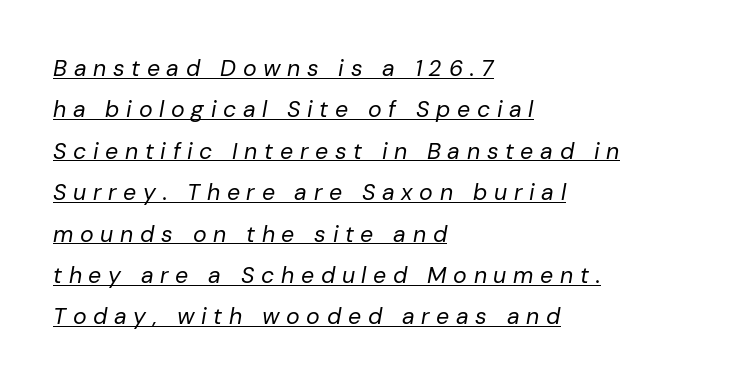
No chunkiness to these letters — they're not bold. Line starts are locked; line ends wander. The typesetter has applied underlining to the passage shown. Short note: letters widely spaced. In terms of posture, this sample is oblique.
